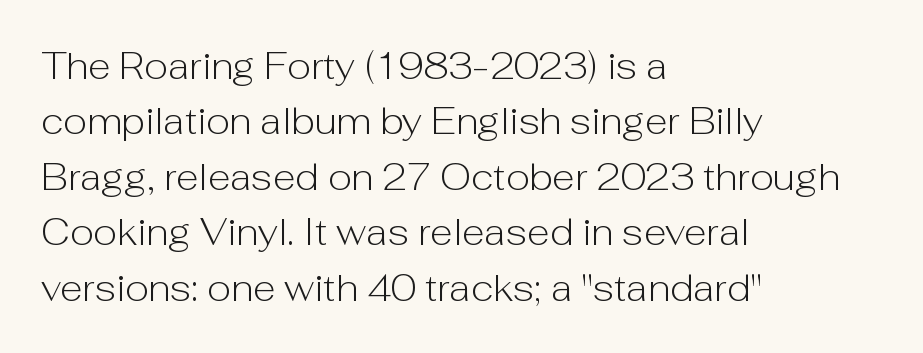
The letters stand upright; this is a roman face. Weight class: somewhere from thin through regular. The ragged edge is on the right, which tells us the setting is flush left. What's the leading like? Ordinary, nothing unusual. A sans-serif font was chosen for this passage. Check the space under the baseline: it is left empty.
